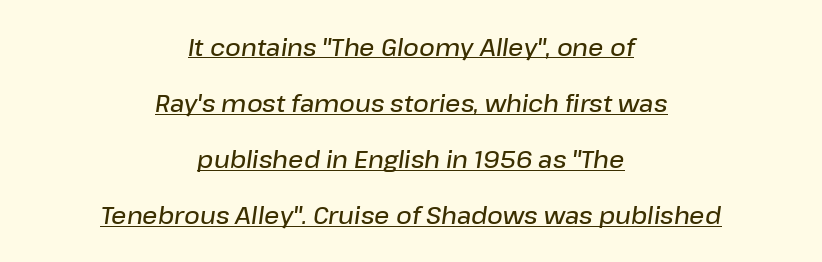
{"italic": "yes", "lean": "right", "slant_degrees": 8, "bold": "semi", "underline": "yes", "align": "center", "line_spacing": "loose", "line_spacing_ratio": 2.34, "letter_spacing": "normal", "letter_spacing_em": 0.0, "glyph_px": 24}
